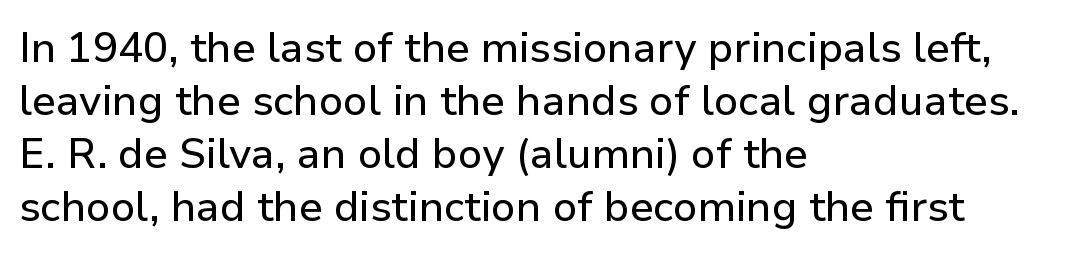
Nothing sits at the stroke ends, so this counts as sans-serif. Nope, not italic — everything's standing straight. The paragraph shown leans on its left margin. The strip under each line holds only bare page. The face used here is rendered with its standard letterfit.
